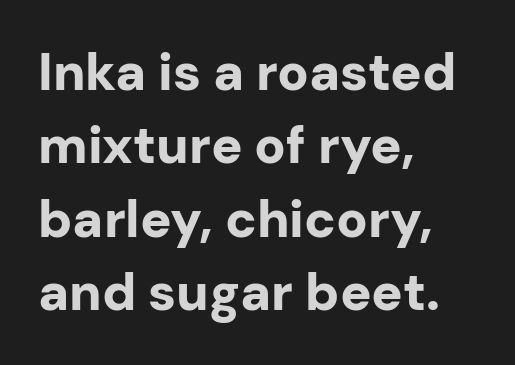
The image shows 52 px bold sans-serif type, upright; set left-aligned, normal line spacing (1.41x), normal letter spacing, not underlined; low stroke contrast and a medium x-height.
